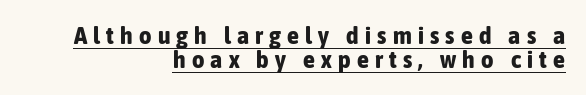
The image shows 24 px bold type, upright; set right-aligned, tight line spacing (0.99x), unusually wide letter spacing (+0.26 em), underlined.
